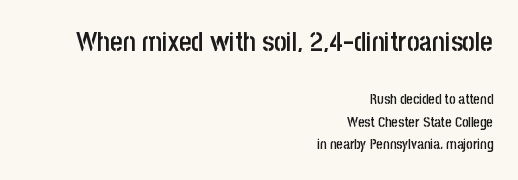
Q: Is the text bold? A: Semi-bold.
Q: Is the text italic (slanted)? A: No, it is upright.
Q: Is the text underlined? A: No.
Q: How is the paragraph aligned? A: Right-aligned.
Q: Is the spacing between letters normal or unusually wide? A: Normal.
Q: Is the spacing between lines tight, normal or loose? A: Normal.
Q: Which block of text is set in a larger size, the first (top) or the second (bottom)? A: The first (top) one.
